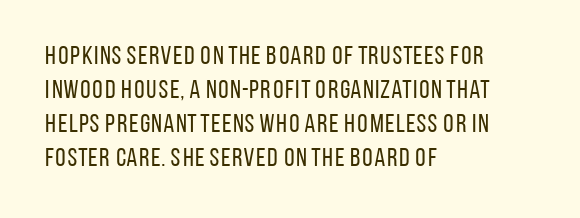
Q: Is the text bold? A: No.
Q: Is the text italic (slanted)? A: No, it is upright.
Q: Is the text underlined? A: No.
Q: How is the paragraph aligned? A: Left-aligned.
Q: Is the spacing between letters normal or unusually wide? A: Normal.
Q: Is the spacing between lines tight, normal or loose? A: Normal.
